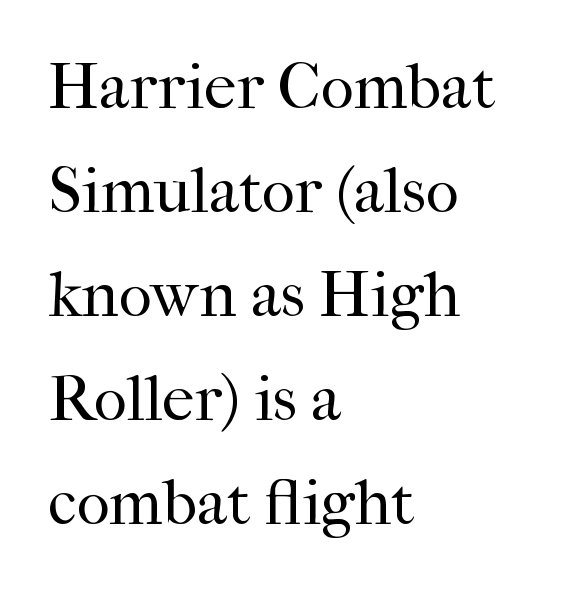
The image shows 65 px regular-weight serif type, upright; set left-aligned, normal line spacing (1.6x), normal letter spacing, not underlined; high stroke contrast and a medium x-height.
